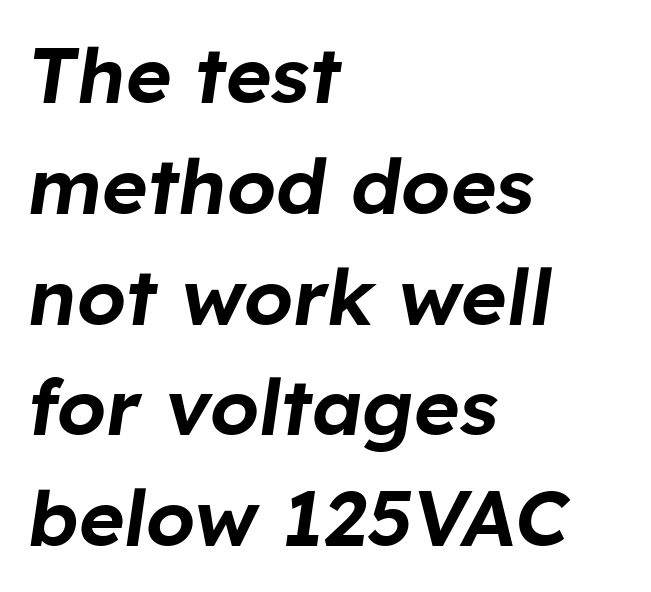
The image shows 78 px text type, italic (leaning right); set left-aligned, normal line spacing (1.42x), normal letter spacing, not underlined; low stroke contrast and a medium x-height.
